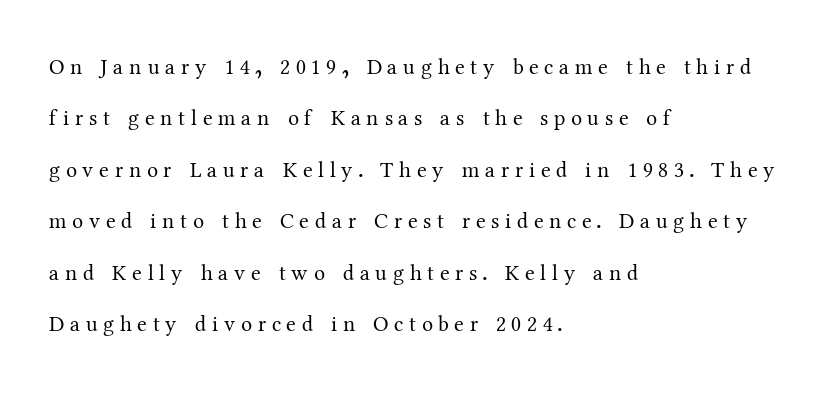
The image shows 22 px text type, upright; set left-aligned, loose line spacing (2.34x), unusually wide letter spacing (+0.26 em), not underlined.
